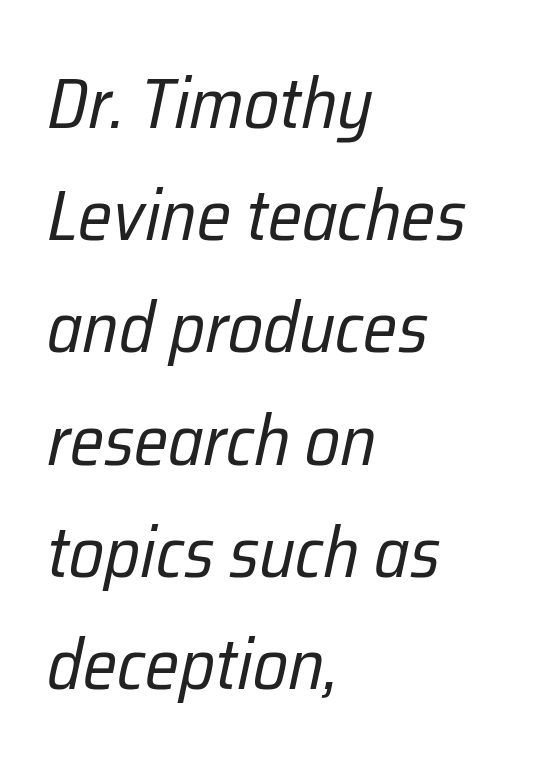
The image shows 71 px regular-weight, condensed type, italic (leaning right); set left-aligned, normal line spacing (1.58x), normal letter spacing, not underlined; low stroke contrast and a medium x-height.
